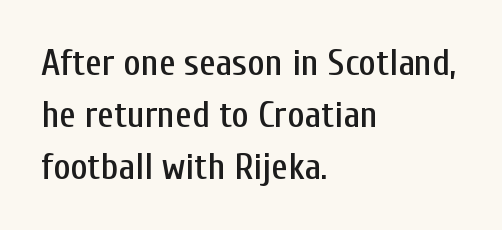
Q: Is the text italic (slanted)? A: No, it is upright.
Q: Is the typeface a serif or a sans-serif typeface? A: Sans-serif.
Q: Is the text underlined? A: No.
Q: How is the paragraph aligned? A: Left-aligned.
Q: Is the spacing between letters normal or unusually wide? A: Normal.
Q: Is the spacing between lines tight, normal or loose? A: Normal.
Q: Width (condensed, normal, or wide)? A: Condensed.
Q: Stroke contrast? A: Low.
Q: x-height? A: Medium.
Q: Monospaced? A: No.
